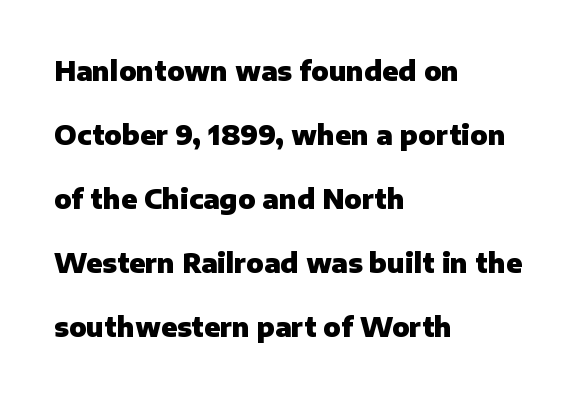
Q: Is the text bold? A: Yes.
Q: Is the text italic (slanted)? A: No, it is upright.
Q: Is the text underlined? A: No.
Q: How is the paragraph aligned? A: Left-aligned.
Q: Is the spacing between letters normal or unusually wide? A: Normal.
Q: Is the spacing between lines tight, normal or loose? A: Loose.
